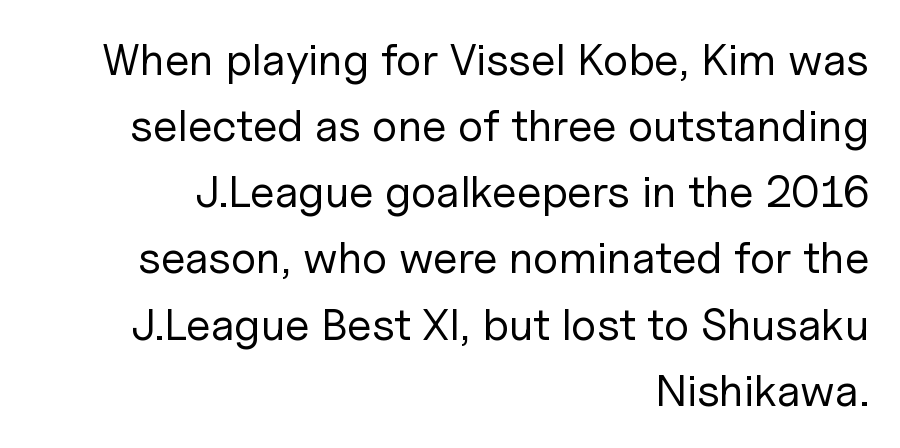
Horizontal alignment here is rightward, an uncommon choice for prose. Summary of vertical rhythm: regular, with standard interline spacing. Does the type have serifs? No, each stem ends abruptly. Proportional: the letters do not fall into vertical columns. The space directly below the letters is spotless. The cut favours lightness, reaching ordinary text weight at its darkest.
